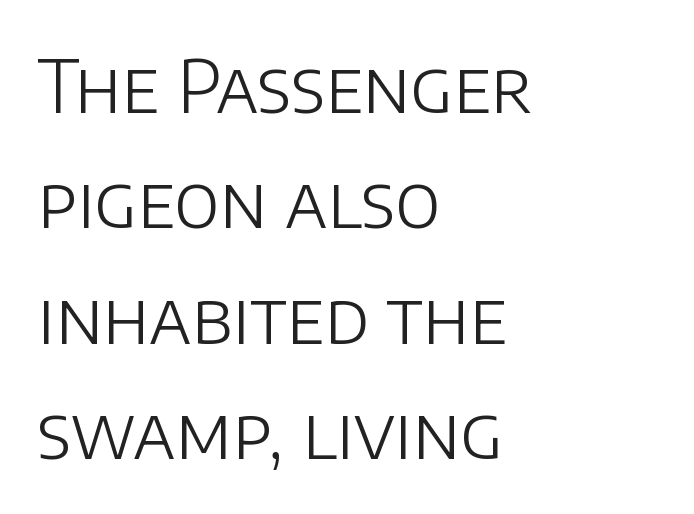
Style check: upright. Counters stay open thanks to moderate or lighter strokes. The font family rendered here belongs to the sans-serif group. The area under the type is left untouched. The face used here is proportionally spaced, like ordinary book or web type. Each line starts at the same left margin while the right side varies.
